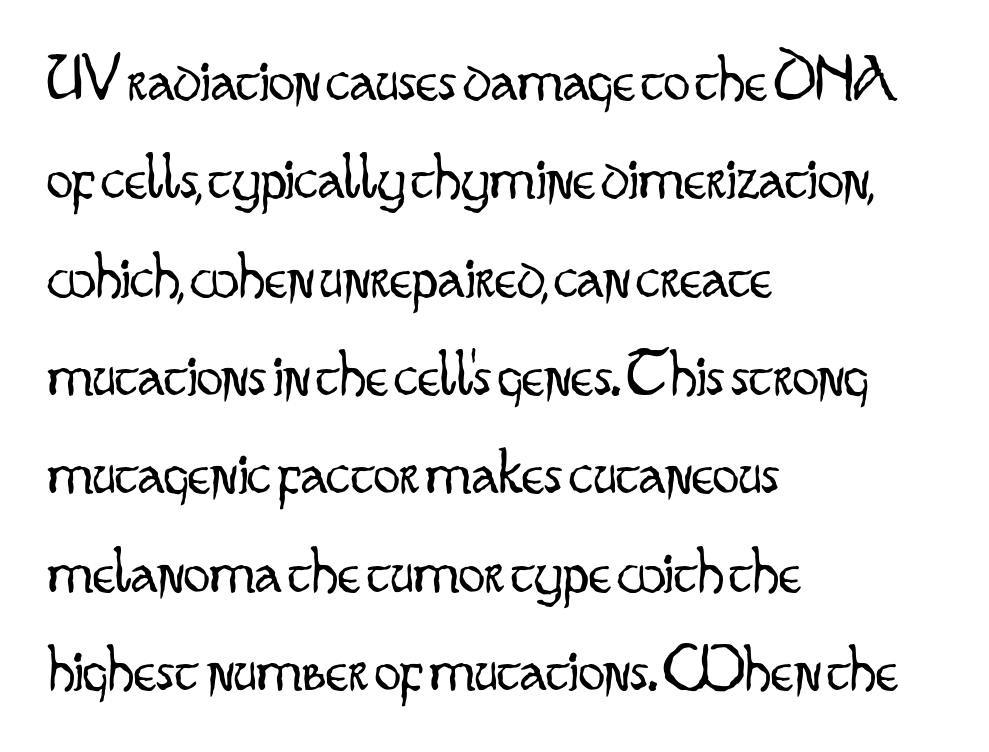
Q: Is the text bold? A: No.
Q: Is the text italic (slanted)? A: No, it is upright.
Q: Is the typeface a serif or a sans-serif typeface? A: Sans-serif.
Q: Is the text underlined? A: No.
Q: How is the paragraph aligned? A: Left-aligned.
Q: Is the spacing between letters normal or unusually wide? A: Normal.
Q: Is the spacing between lines tight, normal or loose? A: Normal.
Q: Width (condensed, normal, or wide)? A: Condensed.
Q: Stroke contrast? A: Low.
Q: x-height? A: Small.
Q: Monospaced? A: No.
